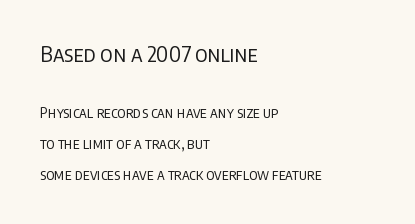
{"italic": "no", "bold": "no", "underline": "no", "align": "left", "line_spacing": "loose", "line_spacing_ratio": 2.2, "letter_spacing": "normal", "letter_spacing_em": 0.0, "larger_block": "first", "size_ratio": 1.5, "glyph_px": 21}
